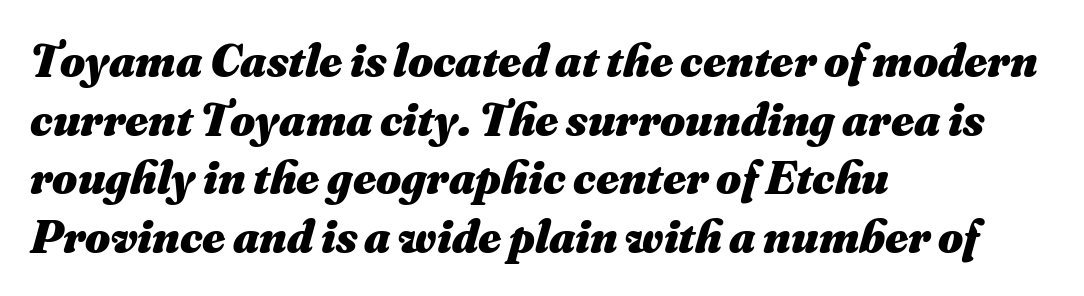
Q: Is the text bold? A: Yes.
Q: Is the text italic (slanted)? A: Yes, it leans right by about 16 degrees.
Q: Is the text underlined? A: No.
Q: How is the paragraph aligned? A: Left-aligned.
Q: Is the spacing between letters normal or unusually wide? A: Normal.
Q: Width (condensed, normal, or wide)? A: Normal.
Q: Stroke contrast? A: Medium.
Q: x-height? A: Small.
Q: Monospaced? A: No.
